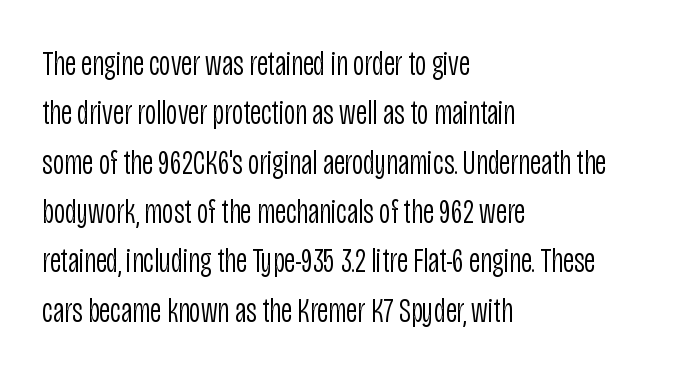
The image shows 35 px light, condensed sans-serif type, upright; set left-aligned, normal line spacing (1.41x), normal letter spacing, not underlined; low stroke contrast and a large x-height.
